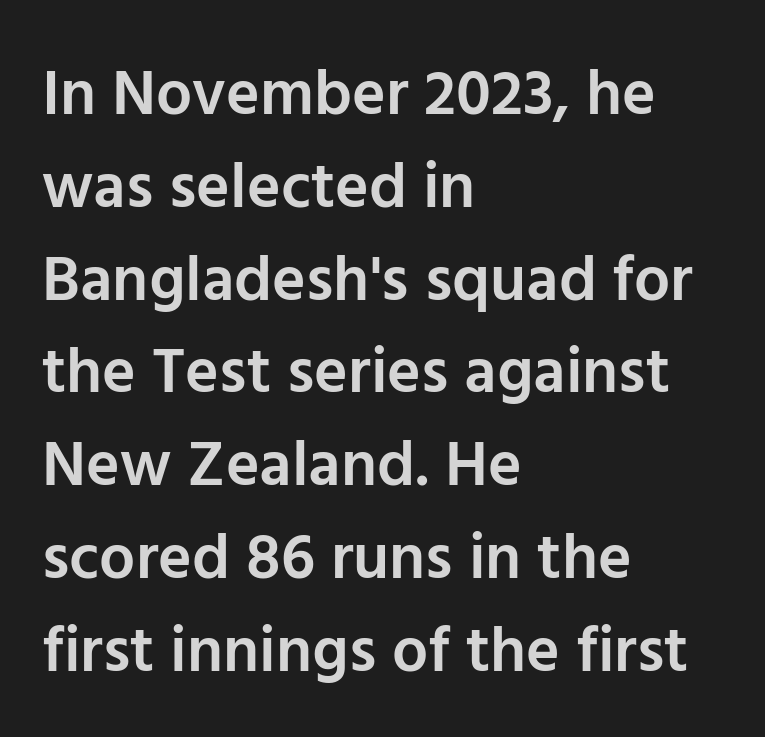
Q: Is the text bold? A: Semi-bold.
Q: Is the text italic (slanted)? A: No, it is upright.
Q: Is the typeface a serif or a sans-serif typeface? A: Sans-serif.
Q: Is the text underlined? A: No.
Q: How is the paragraph aligned? A: Left-aligned.
Q: Is the spacing between letters normal or unusually wide? A: Normal.
Q: Is the spacing between lines tight, normal or loose? A: Normal.
Q: Width (condensed, normal, or wide)? A: Normal.
Q: Stroke contrast? A: Low.
Q: x-height? A: Medium.
Q: Monospaced? A: No.
